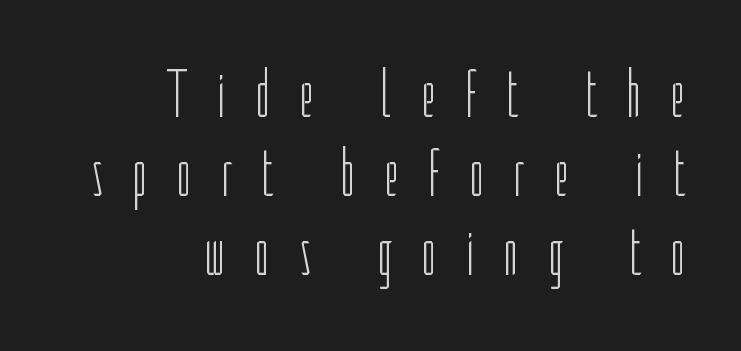
Leftover space on each line is placed entirely before the opening word. Between one letter and the next there's a generous, obvious gap. The characters are drawn with everyday or finer stroke widths. Examine the stroke ends and you'll find no serifs. The face used here is proportionally spaced, like ordinary book or web type. Beneath every word, the page is bare.
